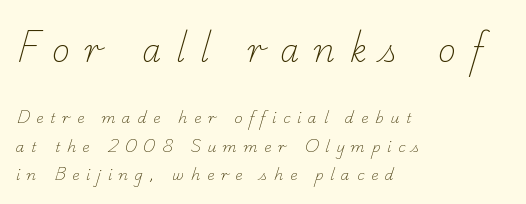
Left-aligned paragraph, ragged on the right. The initial chunk of copy outweighs the following chunk in type size. The specimen omits any rule beneath the text block's lines. Reading down the column, the eye jumps a long way to each next line.
